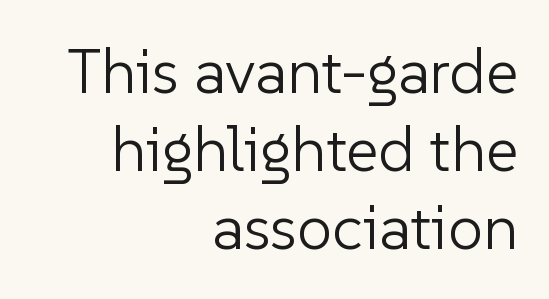
{"serif": "no", "italic": "no", "bold": "no", "weight": "light", "width": "normal", "stroke_contrast": "low", "x_height": "medium", "monospaced": "no", "underline": "no", "align": "right", "line_spacing_ratio": 1.24, "letter_spacing": "normal", "letter_spacing_em": 0.0, "glyph_px": 63}
